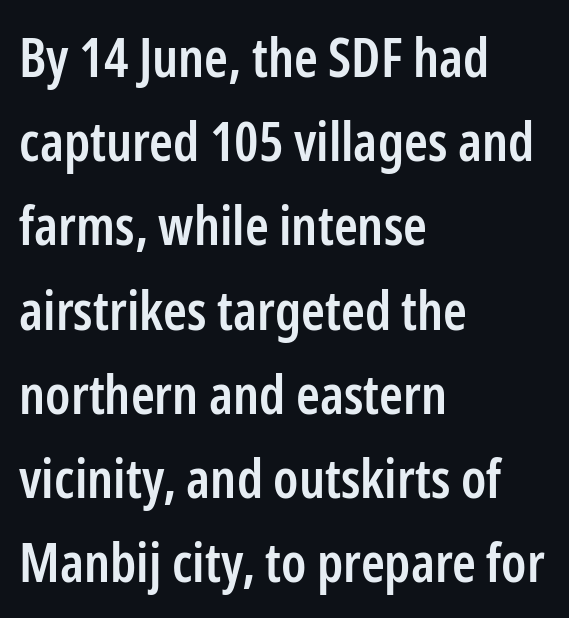
Q: Is the text bold? A: Semi-bold.
Q: Is the text italic (slanted)? A: No, it is upright.
Q: Is the typeface a serif or a sans-serif typeface? A: Sans-serif.
Q: Is the text underlined? A: No.
Q: How is the paragraph aligned? A: Left-aligned.
Q: Is the spacing between letters normal or unusually wide? A: Normal.
Q: Is the spacing between lines tight, normal or loose? A: Normal.
Q: Width (condensed, normal, or wide)? A: Condensed.
Q: Stroke contrast? A: Low.
Q: x-height? A: Medium.
Q: Monospaced? A: No.
